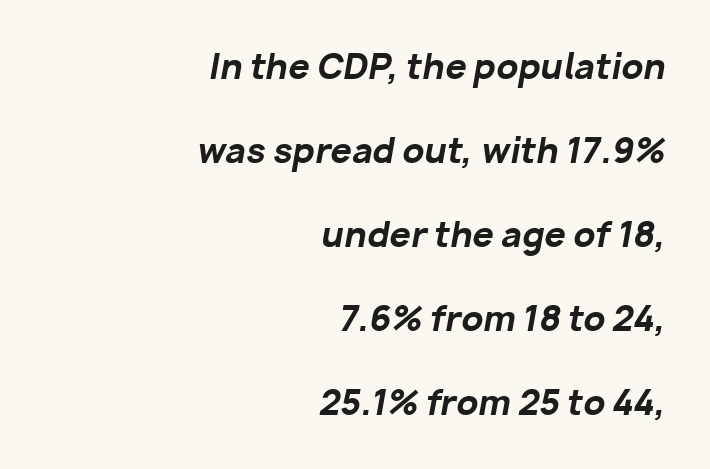
Q: Is the text bold? A: Yes.
Q: Is the text italic (slanted)? A: Yes, it leans right by about 10 degrees.
Q: Is the text underlined? A: No.
Q: How is the paragraph aligned? A: Right-aligned.
Q: Is the spacing between letters normal or unusually wide? A: Normal.
Q: Is the spacing between lines tight, normal or loose? A: Loose.
Q: Width (condensed, normal, or wide)? A: Normal.
Q: Stroke contrast? A: Low.
Q: x-height? A: Medium.
Q: Monospaced? A: No.
